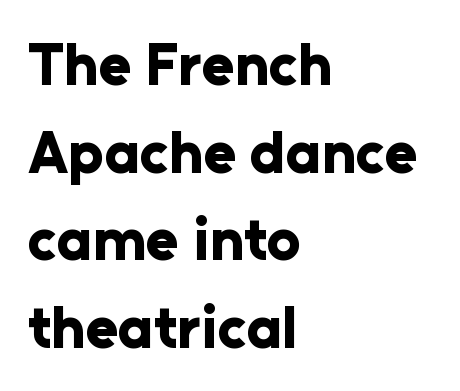
Q: Is the text bold? A: Yes.
Q: Is the text italic (slanted)? A: No, it is upright.
Q: Is the typeface a serif or a sans-serif typeface? A: Sans-serif.
Q: Is the text underlined? A: No.
Q: How is the paragraph aligned? A: Left-aligned.
Q: Is the spacing between letters normal or unusually wide? A: Normal.
Q: Is the spacing between lines tight, normal or loose? A: Normal.
Q: Width (condensed, normal, or wide)? A: Normal.
Q: Stroke contrast? A: Low.
Q: x-height? A: Medium.
Q: Monospaced? A: No.
